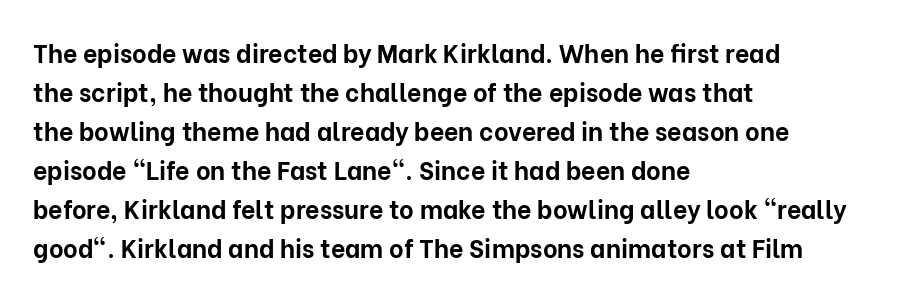
Q: Is the text bold? A: Yes.
Q: Is the text italic (slanted)? A: No, it is upright.
Q: Is the text underlined? A: No.
Q: How is the paragraph aligned? A: Left-aligned.
Q: Is the spacing between letters normal or unusually wide? A: Normal.
Q: Is the spacing between lines tight, normal or loose? A: Normal.
